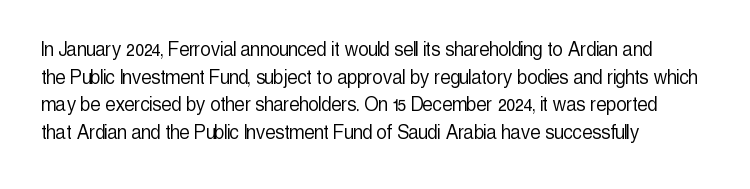
Unlike italic type, these characters show no tilt at all. The string is rendered with underlining switched off. The lines are quadded left. Tracking here is standard; glyphs follow each other at the usual distance. The letters look calm and open, with moderate or lighter stems.
